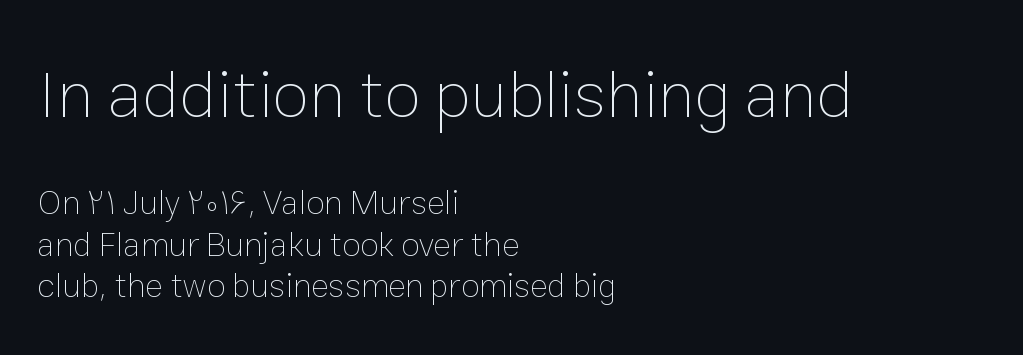
The image shows 68 px thin type, upright; set left-aligned, line spacing 1.22x, normal letter spacing, not underlined; the first (top) block is 2.0x larger; low stroke contrast and a medium x-height.
